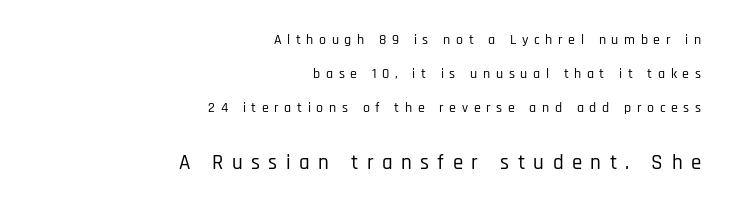
{"italic": "no", "underline": "no", "align": "right", "line_spacing": "loose", "line_spacing_ratio": 2.44, "letter_spacing": "wide", "letter_spacing_em": 0.4, "larger_block": "second", "size_ratio": 1.5, "glyph_px": 21}
